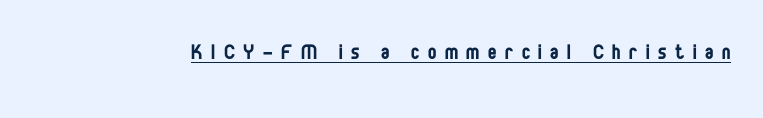
The image shows 25 px text type, upright; set unusually wide letter spacing (+0.34 em), underlined.
